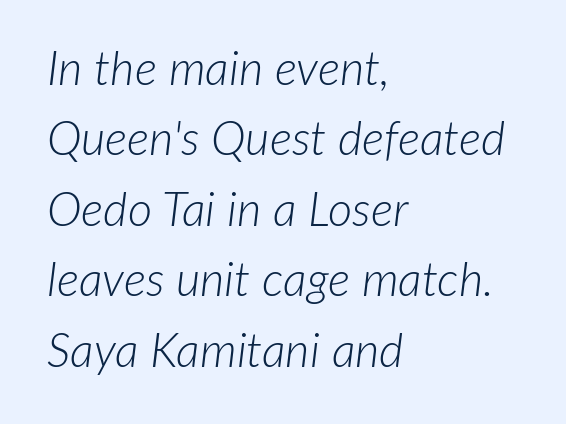
Q: Is the text bold? A: No.
Q: Is the text italic (slanted)? A: Yes, it leans right by about 7 degrees.
Q: Is the text underlined? A: No.
Q: How is the paragraph aligned? A: Left-aligned.
Q: Is the spacing between letters normal or unusually wide? A: Normal.
Q: Is the spacing between lines tight, normal or loose? A: Normal.
Q: Width (condensed, normal, or wide)? A: Normal.
Q: Stroke contrast? A: Low.
Q: x-height? A: Medium.
Q: Monospaced? A: No.
